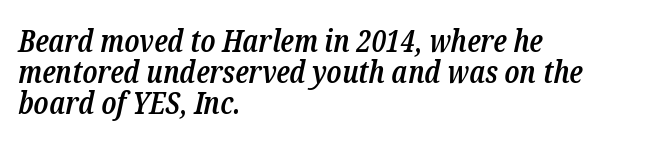
{"serif": "yes", "italic": "yes", "lean": "right", "slant_degrees": 12, "bold": "semi", "weight": "semibold", "width": "condensed", "stroke_contrast": "low", "x_height": "medium", "monospaced": "no", "underline": "no", "align": "left", "line_spacing": "tight", "line_spacing_ratio": 1.0, "letter_spacing": "normal", "letter_spacing_em": 0.0, "glyph_px": 31}
